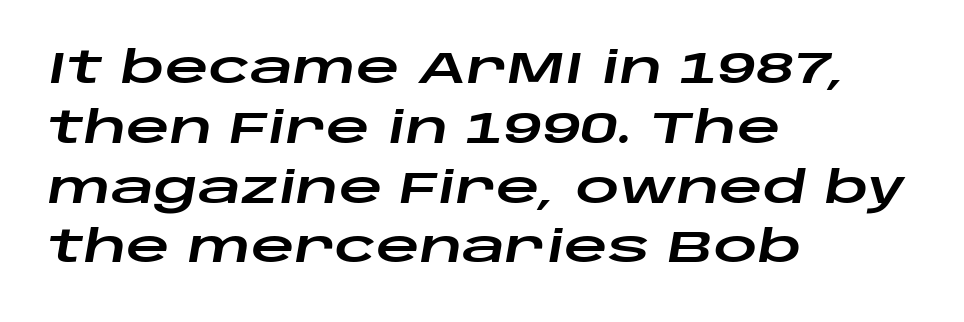
{"italic": "yes", "lean": "right", "slant_degrees": 10, "width": "wide", "stroke_contrast": "low", "x_height": "large", "monospaced": "no", "underline": "no", "align": "left", "line_spacing": "normal", "line_spacing_ratio": 1.39, "letter_spacing": "normal", "letter_spacing_em": 0.0, "glyph_px": 43}
